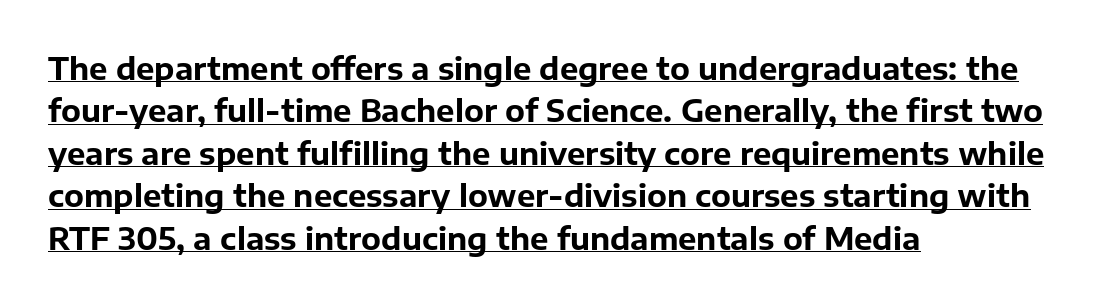
The image shows 31 px bold sans-serif type, upright; set left-aligned, normal line spacing (1.37x), normal letter spacing, underlined; low stroke contrast and a medium x-height.
